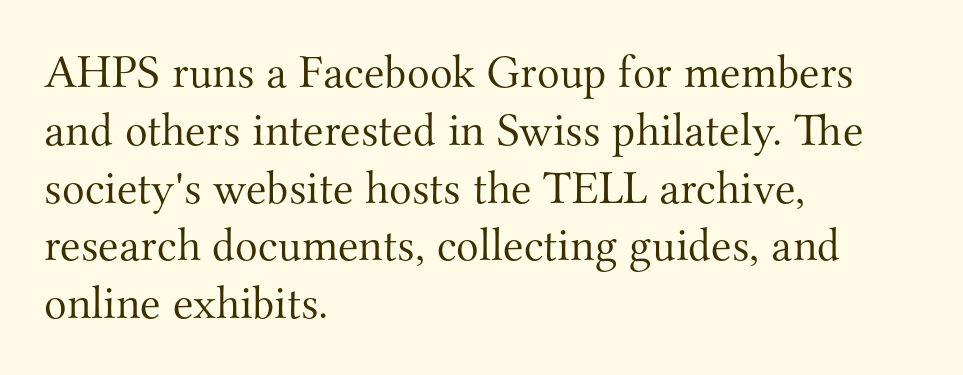
Q: Is the text bold? A: No.
Q: Is the text italic (slanted)? A: No, it is upright.
Q: Is the typeface a serif or a sans-serif typeface? A: Serif.
Q: Is the text underlined? A: No.
Q: How is the paragraph aligned? A: Left-aligned.
Q: Is the spacing between letters normal or unusually wide? A: Normal.
Q: Width (condensed, normal, or wide)? A: Normal.
Q: Stroke contrast? A: Medium.
Q: x-height? A: Small.
Q: Monospaced? A: No.
